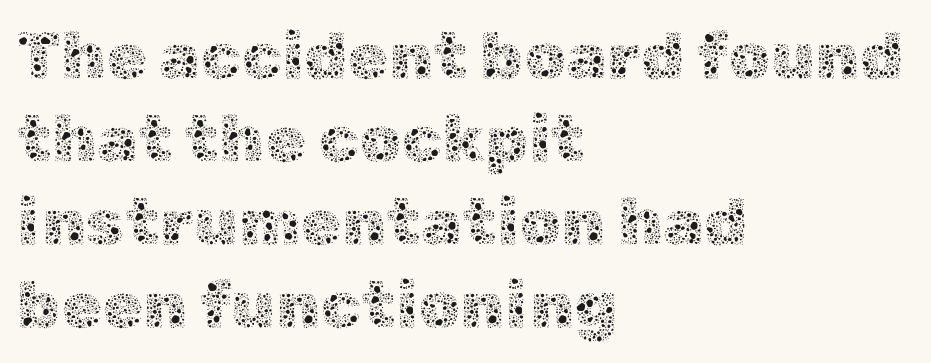
{"italic": "no", "bold": "no", "weight": "thin", "width": "normal", "x_height": "medium", "monospaced": "no", "underline": "no", "align": "left", "line_spacing": "normal", "line_spacing_ratio": 1.26, "letter_spacing": "normal", "letter_spacing_em": 0.0, "glyph_px": 66}
